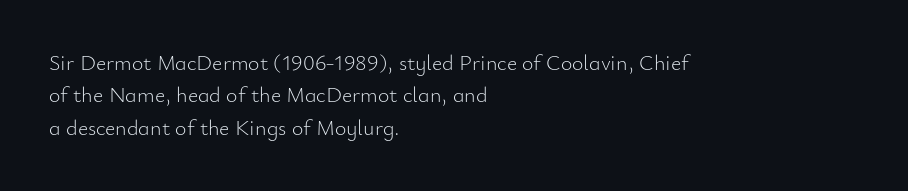
{"italic": "no", "bold": "no", "underline": "no", "align": "left", "line_spacing": "normal", "line_spacing_ratio": 1.47, "letter_spacing": "normal", "letter_spacing_em": 0.0, "glyph_px": 22}
